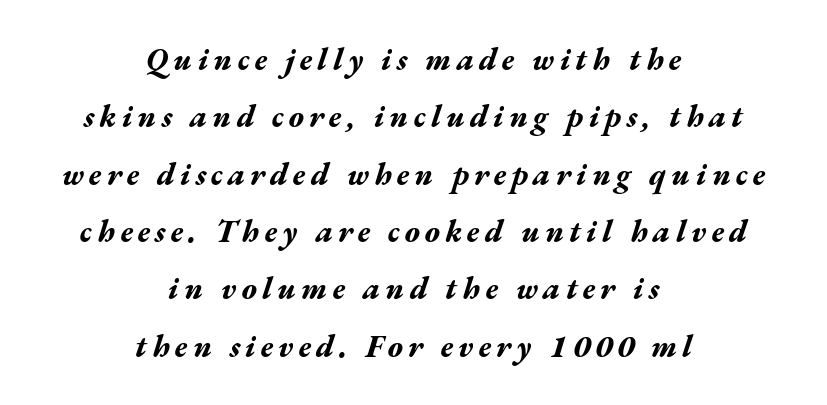
{"italic": "yes", "lean": "right", "slant_degrees": 17, "bold": "yes", "weight": "bold", "width": "wide", "stroke_contrast": "medium", "x_height": "medium", "monospaced": "no", "underline": "no", "align": "center", "line_spacing_ratio": 1.85, "glyph_px": 31}
